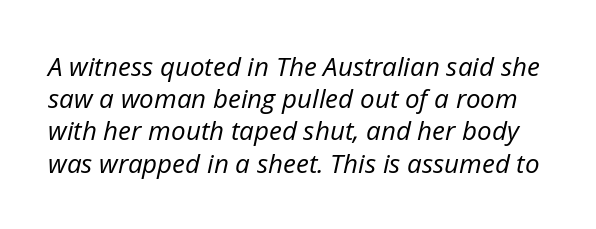
Q: Is the text bold? A: No.
Q: Is the text italic (slanted)? A: Yes, it leans right by about 12 degrees.
Q: Is the text underlined? A: No.
Q: Is the spacing between letters normal or unusually wide? A: Normal.
